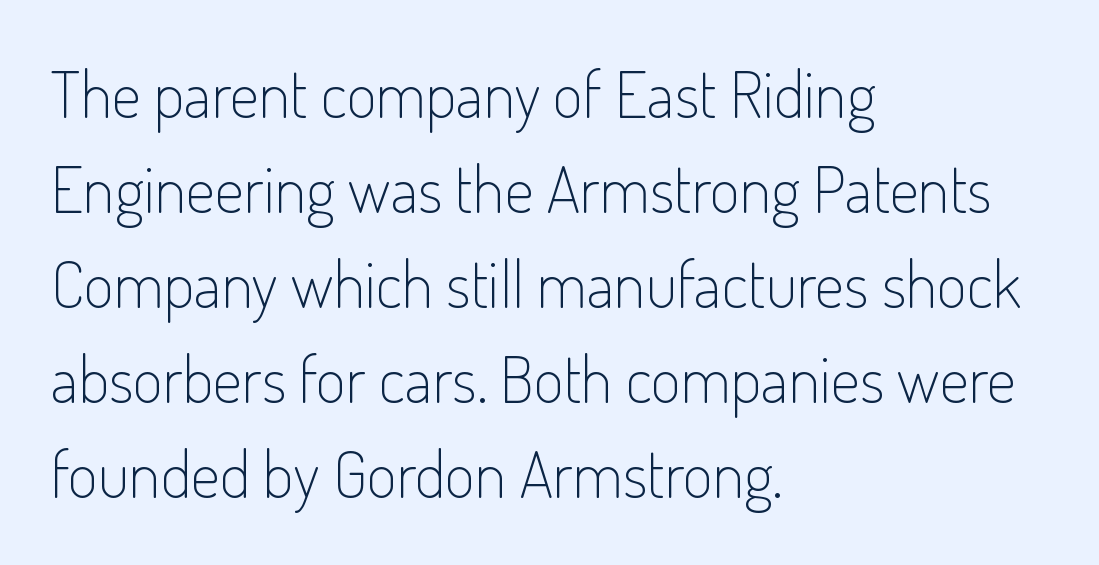
A normal amount of white space separates one row of letters from the next. Type without underlining. Font category for this specimen: sans-serif. The face used here is rendered with its standard letterfit.
